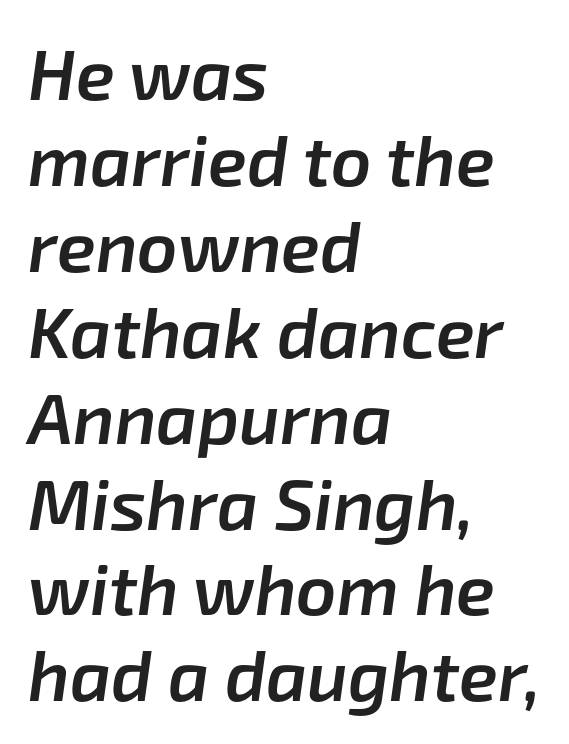
Here the designer chose a conventional face with non-uniform glyph widths. Alignment: flush left. The specimen omits any rule beneath the text block's lines. Quick note: italic. Compared with typical body copy, the letter spacing here is the same. Each glyph is drawn with semibold strokes, heavier than normal yet not fully bold.
